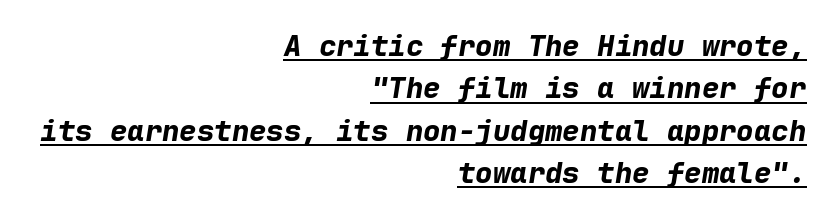
If you measured baseline to baseline, you'd find a middling distance. The face used here is monospaced, like something from a code editor. Strokes here are thick enough to call this a true bold. Leftover space on each line is placed entirely before the opening word. Is the letter spacing exaggerated? No — it looks like the ordinary default. An italicized treatment has been applied to the whole sample.
